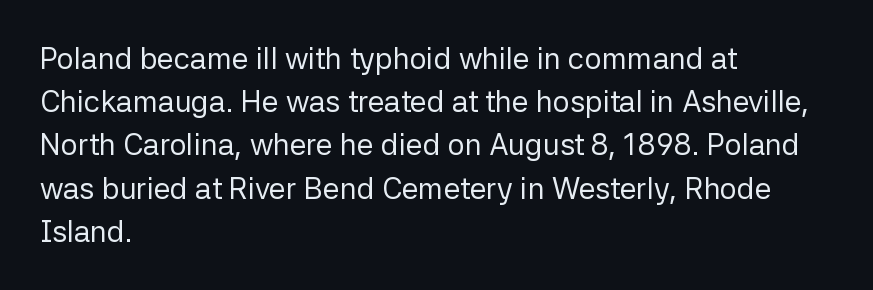
{"serif": "no", "italic": "no", "bold": "no", "weight": "regular", "width": "normal", "stroke_contrast": "low", "x_height": "medium", "monospaced": "no", "underline": "no", "align": "left", "line_spacing": "normal", "line_spacing_ratio": 1.44, "letter_spacing": "normal", "letter_spacing_em": 0.0, "glyph_px": 30}
